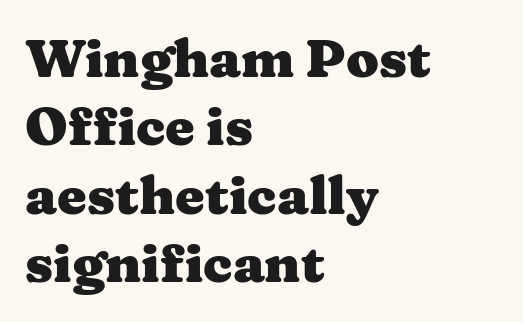
Alignment: flush left. This sample uses an upright cut, with every glyph sitting square on the baseline. Is the letter spacing exaggerated? No — it looks like the ordinary default. Look at the bottom of the vertical strokes: they flare into serifs here.
